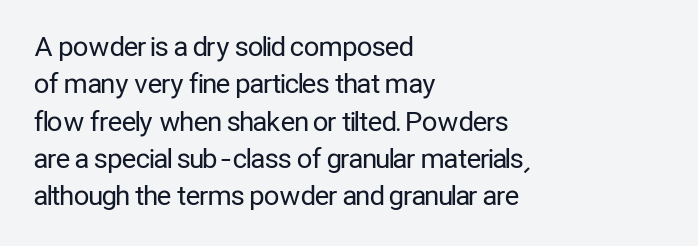
Q: Is the text bold? A: No.
Q: Is the text italic (slanted)? A: No, it is upright.
Q: Is the text underlined? A: No.
Q: How is the paragraph aligned? A: Left-aligned.
Q: Is the spacing between letters normal or unusually wide? A: Normal.
Q: Is the spacing between lines tight, normal or loose? A: Normal.
